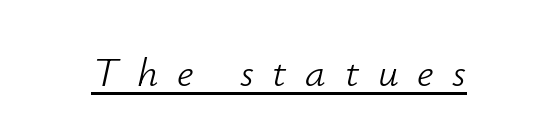
Q: Is the text bold? A: No.
Q: Is the text italic (slanted)? A: Yes, it leans right by about 12 degrees.
Q: Is the text underlined? A: Yes.
Q: Is the spacing between letters normal or unusually wide? A: Unusually wide.
Q: Width (condensed, normal, or wide)? A: Normal.
Q: Stroke contrast? A: Low.
Q: x-height? A: Small.
Q: Monospaced? A: No.
